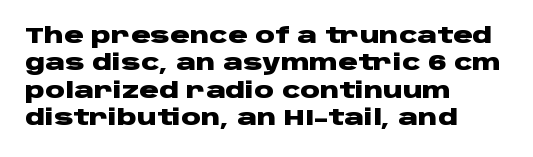
Q: Is the text bold? A: Yes.
Q: Is the text italic (slanted)? A: No, it is upright.
Q: Is the text underlined? A: No.
Q: How is the paragraph aligned? A: Left-aligned.
Q: Is the spacing between letters normal or unusually wide? A: Normal.
Q: Is the spacing between lines tight, normal or loose? A: Normal.
